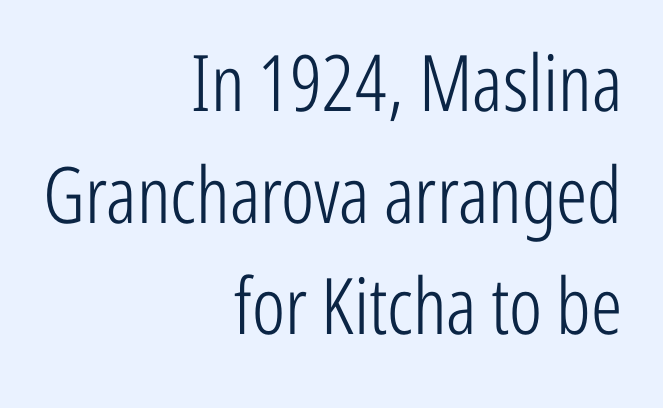
{"serif": "no", "italic": "no", "bold": "no", "weight": "light", "width": "condensed", "stroke_contrast": "low", "x_height": "medium", "monospaced": "no", "underline": "no", "align": "right", "line_spacing": "normal", "line_spacing_ratio": 1.43, "letter_spacing": "normal", "letter_spacing_em": 0.0, "glyph_px": 78}
